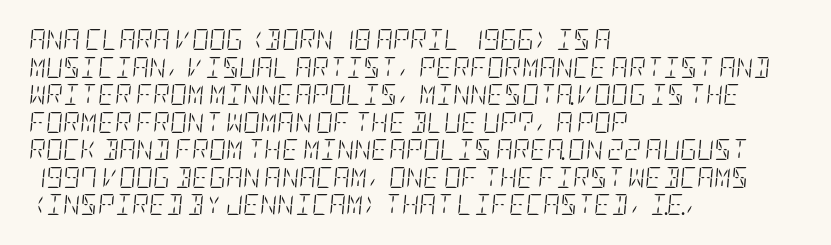
The image shows 21 px text type, italic (leaning right); set left-aligned, normal line spacing (1.31x), normal letter spacing, not underlined.
